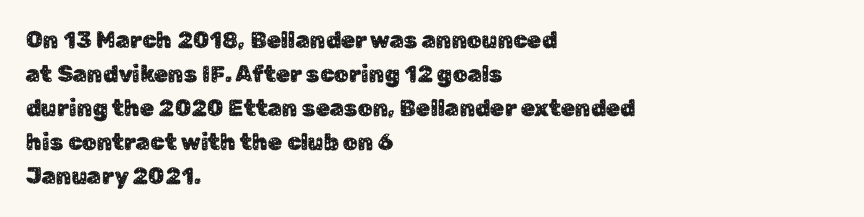
Clear beneath every line of the passage. Notice how descenders clear the ascenders below comfortably — that's standard leading. In terms of letterspacing, this is plain default setting. The lettering stays uniformly vertical, giving the passage a roman look. The lines in this sample share a left origin and differ only in where they stop.
